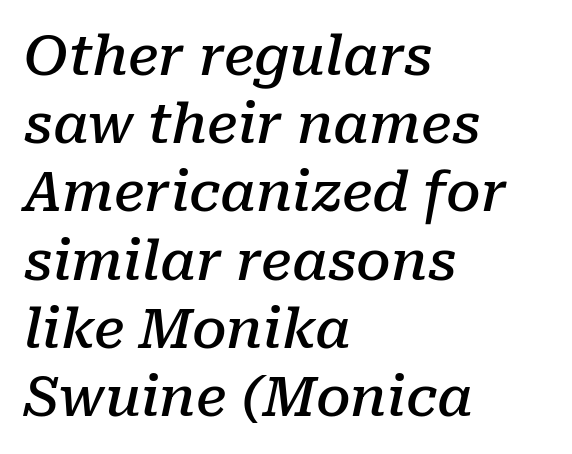
Looking at the ascenders, they clearly lean. Beneath every word, the page is bare. The passage shown is typed in a proportional face where columns would drift. Left-aligned paragraph, ragged on the right.
